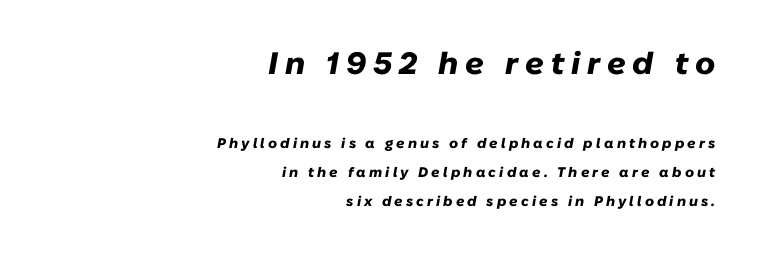
The image shows 31 px heavy type, italic (leaning right); set right-aligned, loose line spacing (2.07x), unusually wide letter spacing (+0.22 em), not underlined; the first (top) block is 2.21x larger; low stroke contrast and a medium x-height.
